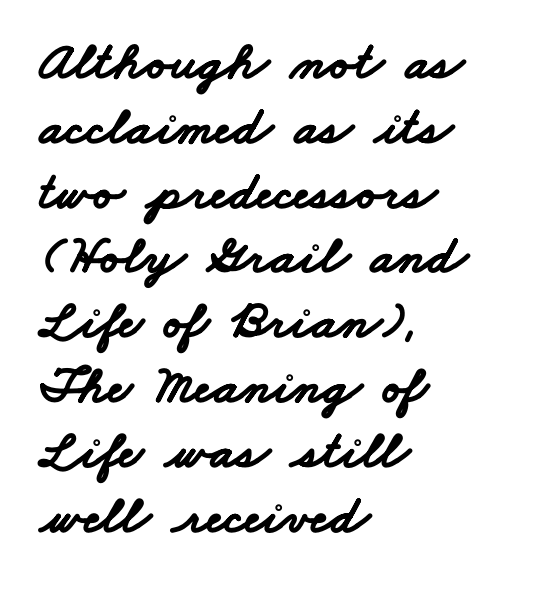
Q: Is the text bold? A: Yes.
Q: Is the typeface a serif or a sans-serif typeface? A: Sans-serif.
Q: Is the text underlined? A: No.
Q: How is the paragraph aligned? A: Left-aligned.
Q: Is the spacing between letters normal or unusually wide? A: Normal.
Q: Width (condensed, normal, or wide)? A: Wide.
Q: Stroke contrast? A: Low.
Q: x-height? A: Small.
Q: Monospaced? A: No.
